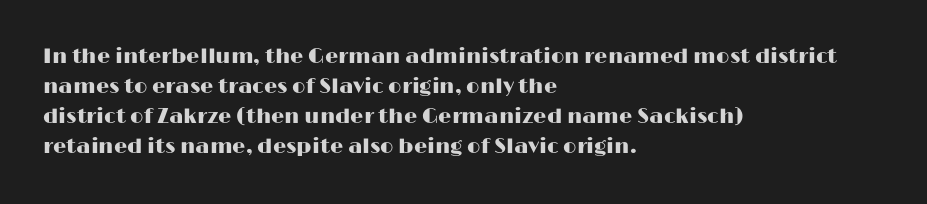
The image shows 21 px text type, upright; set left-aligned, normal line spacing (1.43x), normal letter spacing, not underlined.
